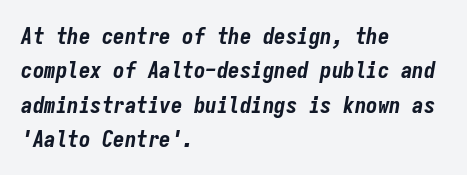
{"italic": "yes", "lean": "right", "slant_degrees": 9, "bold": "yes", "underline": "no", "align": "left", "line_spacing": "normal", "line_spacing_ratio": 1.49, "letter_spacing": "normal", "letter_spacing_em": 0.0, "glyph_px": 23}
